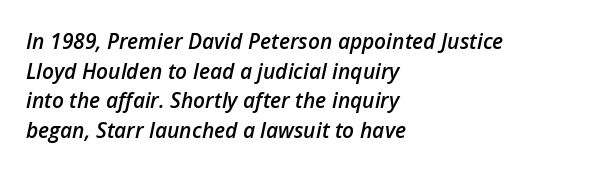
The image shows 21 px text type, italic (leaning right); set left-aligned, normal line spacing (1.41x), normal letter spacing, not underlined.
